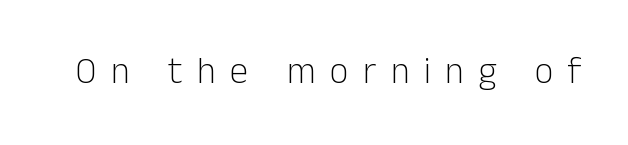
The image shows 37 px light sans-serif type, upright; set unusually wide letter spacing (+0.38 em), not underlined; low stroke contrast and a medium x-height.
